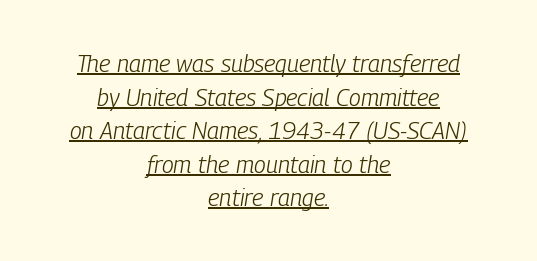
{"italic": "yes", "lean": "right", "slant_degrees": 9, "bold": "no", "underline": "yes", "align": "center", "line_spacing": "normal", "line_spacing_ratio": 1.4, "letter_spacing": "normal", "letter_spacing_em": 0.0, "glyph_px": 24}
